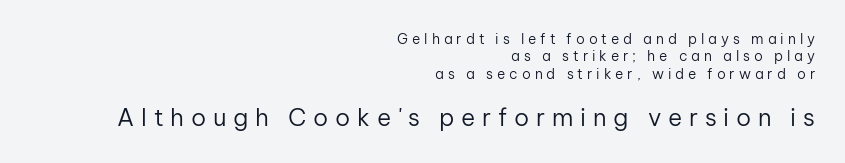
{"italic": "no", "bold": "no", "underline": "no", "align": "right", "line_spacing": "normal", "line_spacing_ratio": 1.25, "letter_spacing": "wide", "letter_spacing_em": 0.28, "larger_block": "second", "size_ratio": 1.71, "glyph_px": 24}
